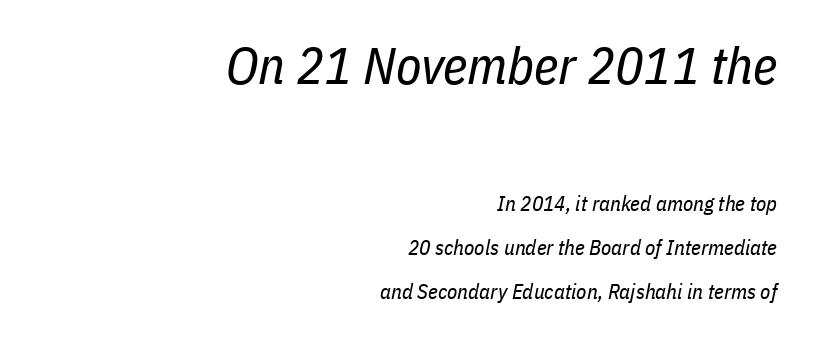
Q: Is the text bold? A: No.
Q: Is the text italic (slanted)? A: Yes, it leans right by about 11 degrees.
Q: Is the text underlined? A: No.
Q: How is the paragraph aligned? A: Right-aligned.
Q: Is the spacing between letters normal or unusually wide? A: Normal.
Q: Is the spacing between lines tight, normal or loose? A: Loose.
Q: Which block of text is set in a larger size, the first (top) or the second (bottom)? A: The first (top) one.
Q: Width (condensed, normal, or wide)? A: Condensed.
Q: Stroke contrast? A: Low.
Q: x-height? A: Medium.
Q: Monospaced? A: No.
